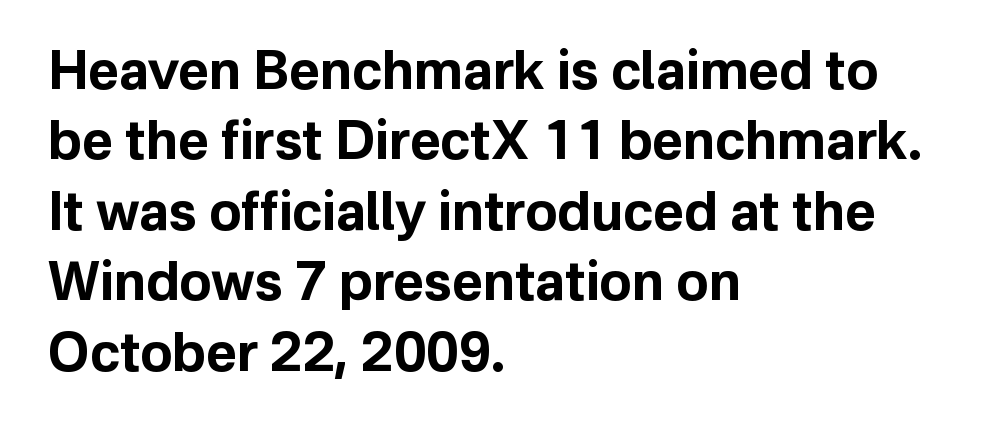
{"serif": "no", "italic": "no", "bold": "yes", "weight": "bold", "width": "normal", "stroke_contrast": "low", "x_height": "medium", "monospaced": "no", "underline": "no", "align": "left", "line_spacing": "normal", "line_spacing_ratio": 1.33, "letter_spacing": "normal", "letter_spacing_em": 0.0, "glyph_px": 53}
